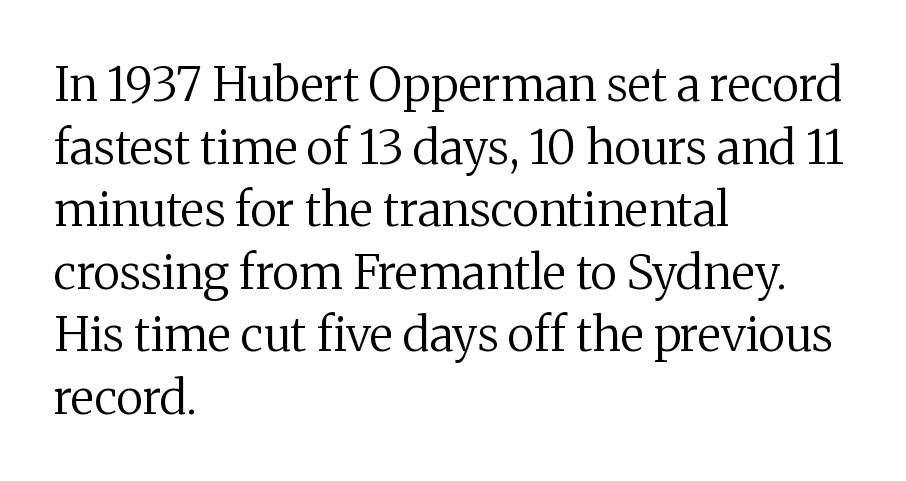
{"serif": "yes", "italic": "no", "bold": "no", "weight": "regular", "width": "normal", "stroke_contrast": "medium", "x_height": "medium", "monospaced": "no", "underline": "no", "align": "left", "line_spacing": "normal", "line_spacing_ratio": 1.33, "letter_spacing": "normal", "letter_spacing_em": 0.0, "glyph_px": 47}
